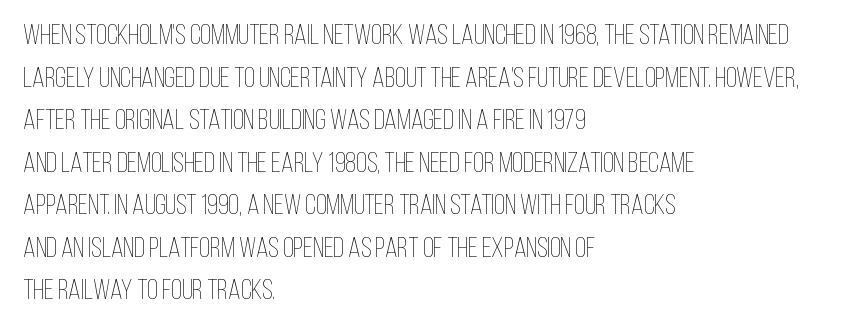
Reading down the block, your eye returns to a fixed left position each line. The letterforms sit at book weight or below. The baseline area is clear. The rendering uses natural spacing where letterforms have individual widths. Nothing unusual about the tracking: characters are spaced as the font intends. Normally led — the rows are evenly, conventionally spaced.
